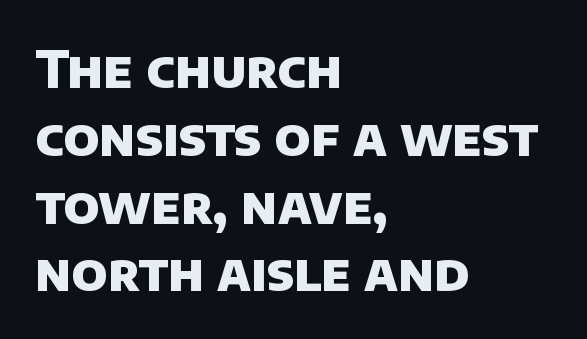
Q: Is the text bold? A: Yes.
Q: Is the typeface a serif or a sans-serif typeface? A: Sans-serif.
Q: Is the text underlined? A: No.
Q: How is the paragraph aligned? A: Left-aligned.
Q: Is the spacing between letters normal or unusually wide? A: Normal.
Q: Is the spacing between lines tight, normal or loose? A: Normal.
Q: Width (condensed, normal, or wide)? A: Normal.
Q: Stroke contrast? A: Low.
Q: x-height? A: Large.
Q: Monospaced? A: No.
